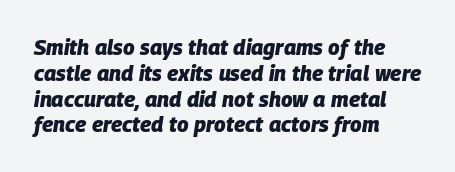
Q: Is the text bold? A: Yes.
Q: Is the text italic (slanted)? A: Yes, it leans right by about 9 degrees.
Q: Is the text underlined? A: No.
Q: How is the paragraph aligned? A: Left-aligned.
Q: Is the spacing between letters normal or unusually wide? A: Normal.
